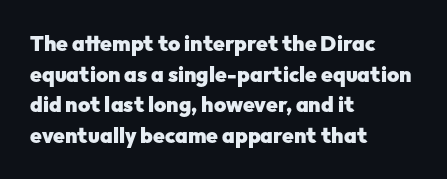
Glyph-to-glyph distance matches everyday printed text. If you drew a line through each stem, it would be perfectly vertical. Horizontal bands of white between lines are of average thickness. Type without underlining. The glyphs have the mass of a bold cut.
